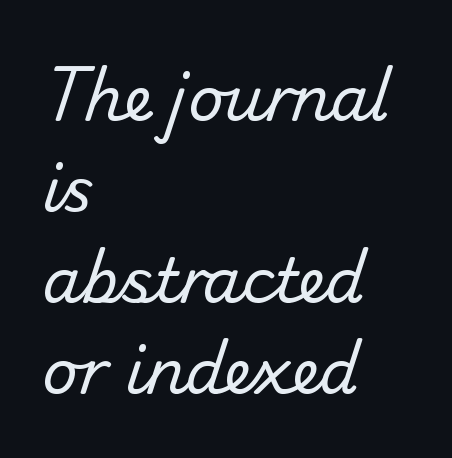
The image shows 61 px regular-weight sans-serif type; set left-aligned, normal line spacing (1.49x), normal letter spacing, not underlined; low stroke contrast and a small x-height.
